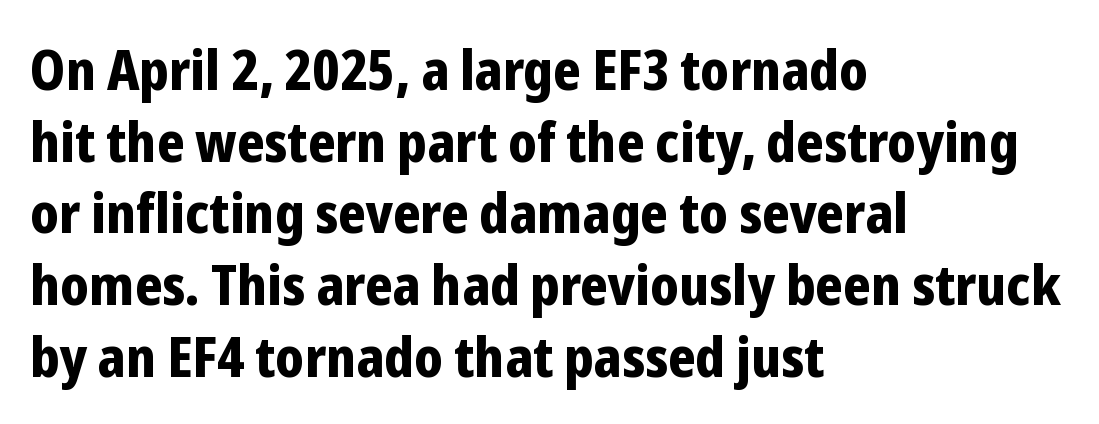
{"serif": "no", "italic": "no", "bold": "yes", "weight": "bold", "width": "condensed", "stroke_contrast": "low", "x_height": "medium", "monospaced": "no", "underline": "no", "align": "left", "line_spacing": "normal", "line_spacing_ratio": 1.28, "letter_spacing": "normal", "letter_spacing_em": 0.0, "glyph_px": 56}
